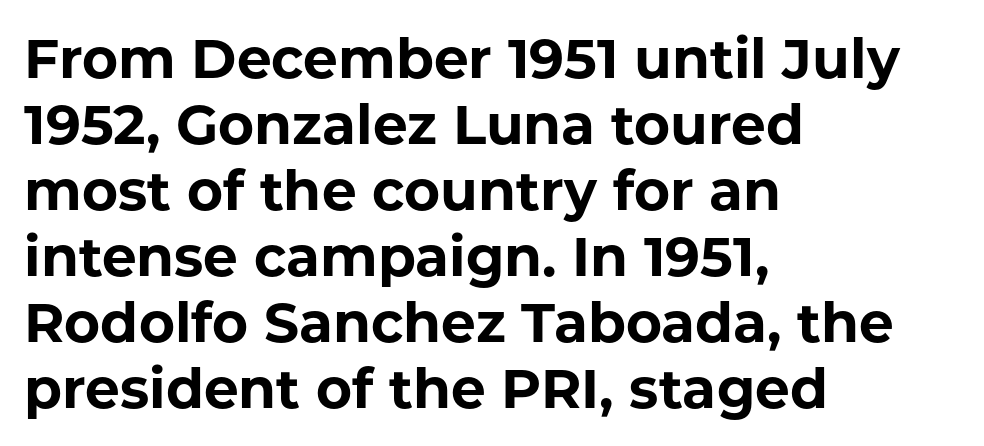
{"serif": "no", "italic": "no", "bold": "yes", "weight": "bold", "width": "normal", "stroke_contrast": "low", "x_height": "medium", "monospaced": "no", "underline": "no", "align": "left", "line_spacing_ratio": 1.2, "letter_spacing": "normal", "letter_spacing_em": 0.0, "glyph_px": 55}
